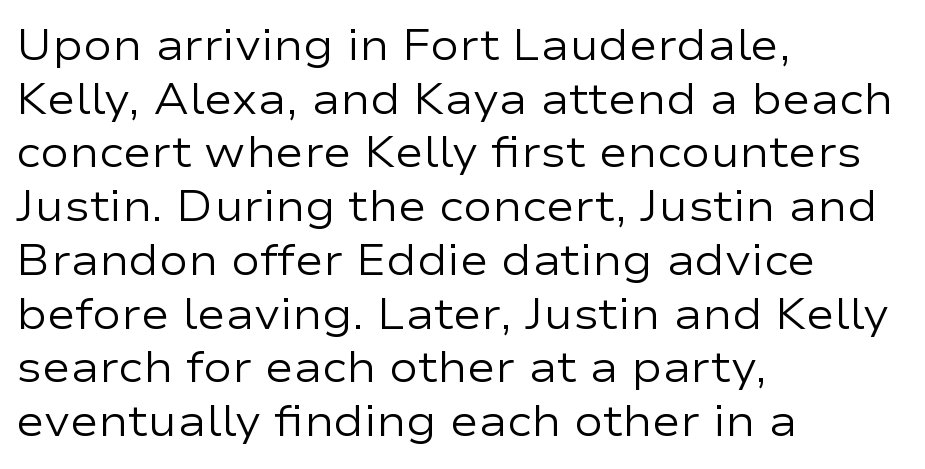
The text block is weighted toward the left margin, trailing off unevenly rightward. Spacing verdict: proportional, widths tailored to each character. Posture: vertical. Between one letter and the next there's only the usual sliver of space.
